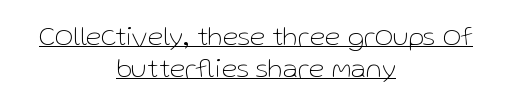
The image shows 28 px thin sans-serif type, upright; set centered, tight line spacing (1.13x), normal letter spacing, underlined; low stroke contrast and a medium x-height.
